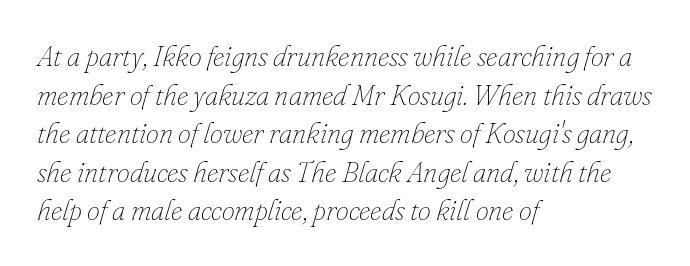
The image shows 29 px thin type, italic (leaning right); set left-aligned, normal line spacing (1.33x), normal letter spacing, not underlined; low stroke contrast and a small x-height.
